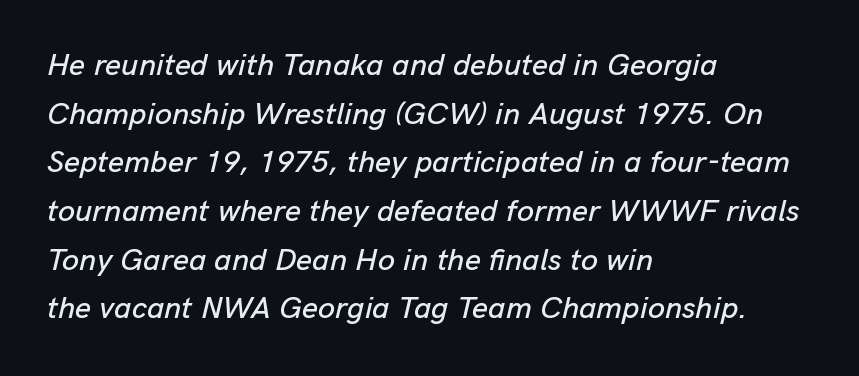
Q: Is the text italic (slanted)? A: Yes, it leans right by about 13 degrees.
Q: Is the text underlined? A: No.
Q: How is the paragraph aligned? A: Left-aligned.
Q: Is the spacing between letters normal or unusually wide? A: Normal.
Q: Is the spacing between lines tight, normal or loose? A: Normal.
Q: Width (condensed, normal, or wide)? A: Normal.
Q: Stroke contrast? A: Low.
Q: x-height? A: Medium.
Q: Monospaced? A: No.
